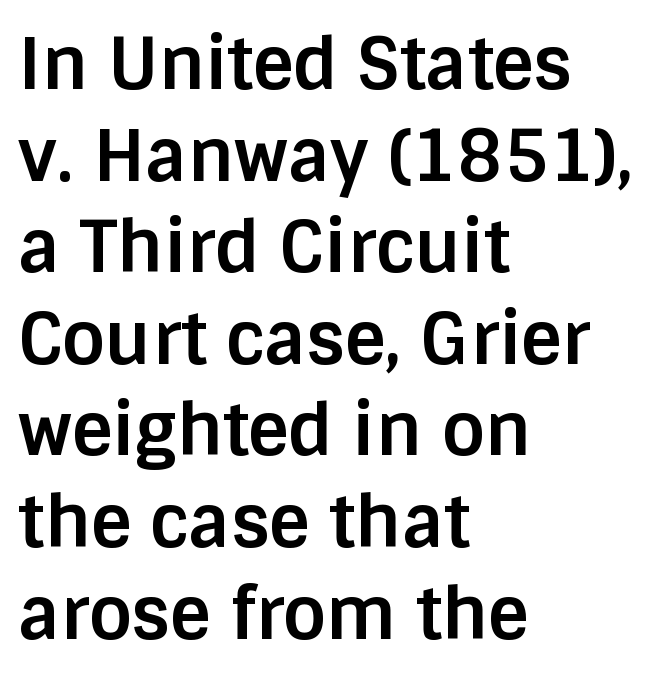
Heavy-handed strokes throughout: this text is bold. Reading down the column, the eye jumps a familiar distance to each next line. The space directly below the letters is spotless. The lettering stays uniformly vertical, giving the passage a roman look. Spacing verdict: proportional, widths tailored to each character. Is the block centered? No — it sits flush against the left margin.
